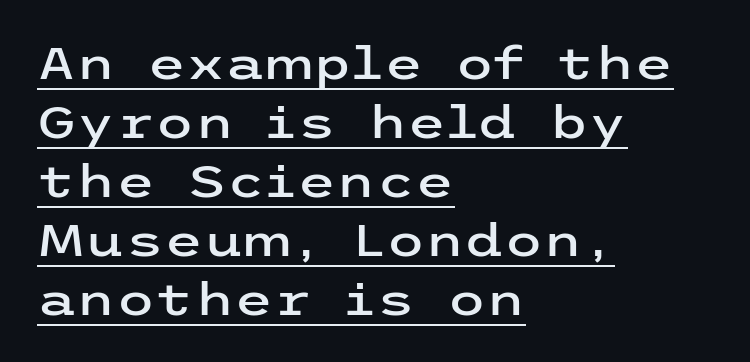
Q: Is the text italic (slanted)? A: No, it is upright.
Q: Is the typeface a serif or a sans-serif typeface? A: Sans-serif.
Q: Is the text underlined? A: Yes.
Q: How is the paragraph aligned? A: Left-aligned.
Q: Is the spacing between letters normal or unusually wide? A: Normal.
Q: Is the spacing between lines tight, normal or loose? A: Normal.
Q: Width (condensed, normal, or wide)? A: Wide.
Q: Stroke contrast? A: Low.
Q: x-height? A: Medium.
